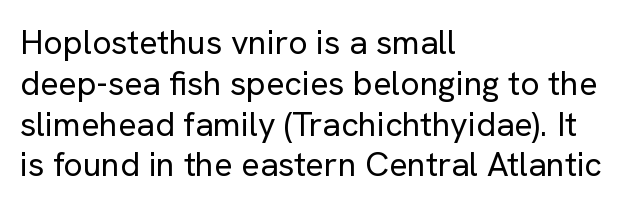
{"serif": "no", "italic": "no", "bold": "no", "weight": "regular", "width": "normal", "stroke_contrast": "low", "x_height": "medium", "monospaced": "no", "underline": "no", "align": "left", "line_spacing_ratio": 1.2, "letter_spacing": "normal", "letter_spacing_em": 0.0, "glyph_px": 34}
